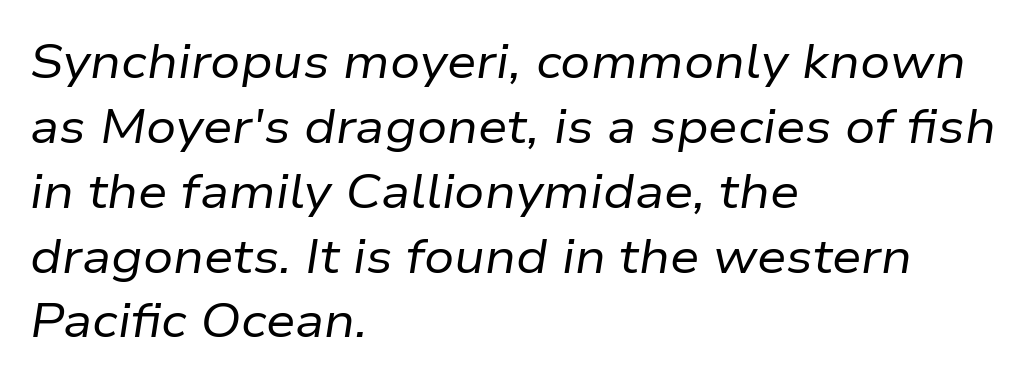
{"italic": "yes", "lean": "right", "slant_degrees": 9, "bold": "no", "weight": "regular", "width": "normal", "stroke_contrast": "low", "x_height": "medium", "monospaced": "no", "underline": "no", "align": "left", "line_spacing": "normal", "line_spacing_ratio": 1.38, "letter_spacing": "normal", "letter_spacing_em": 0.0, "glyph_px": 47}
